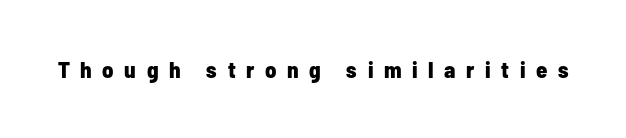
Substantial extra tracking has been applied to these lines. The letters stand straight up with perfectly vertical stems. The letters are bold, with thick, heavy strokes. Descender tails drop into unmarked territory.
